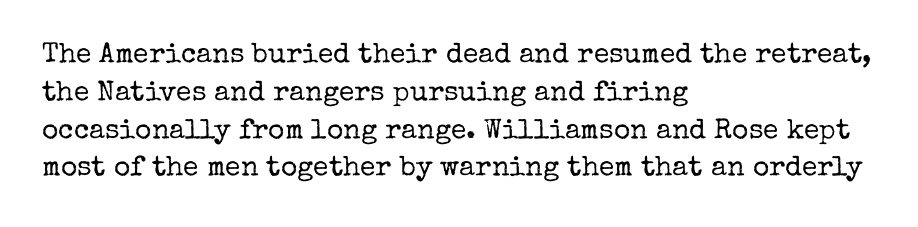
Q: Is the text bold? A: No.
Q: Is the text italic (slanted)? A: No, it is upright.
Q: Is the typeface a serif or a sans-serif typeface? A: Serif.
Q: Is the text underlined? A: No.
Q: How is the paragraph aligned? A: Left-aligned.
Q: Is the spacing between letters normal or unusually wide? A: Normal.
Q: Is the spacing between lines tight, normal or loose? A: Normal.
Q: Width (condensed, normal, or wide)? A: Normal.
Q: Stroke contrast? A: Low.
Q: x-height? A: Medium.
Q: Monospaced? A: No.
